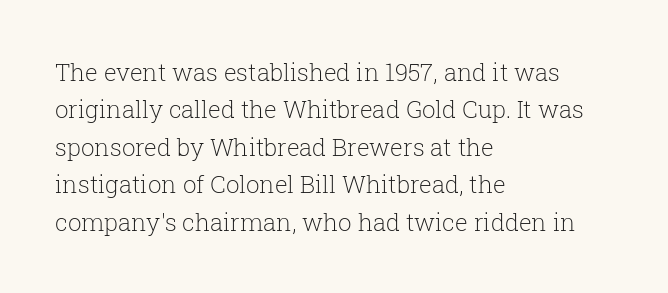
{"italic": "no", "bold": "no", "underline": "no", "align": "left", "line_spacing": "normal", "line_spacing_ratio": 1.56, "letter_spacing": "normal", "letter_spacing_em": 0.0, "glyph_px": 24}
